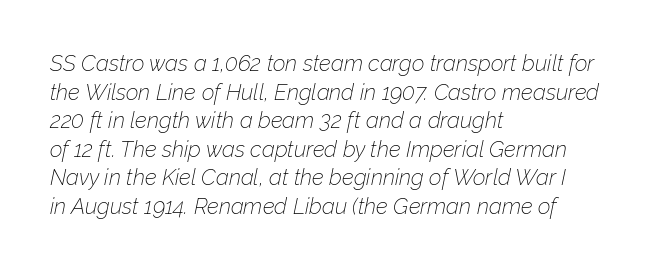
The image shows 22 px text type, italic (leaning right); set left-aligned, normal line spacing (1.3x), normal letter spacing, not underlined.
